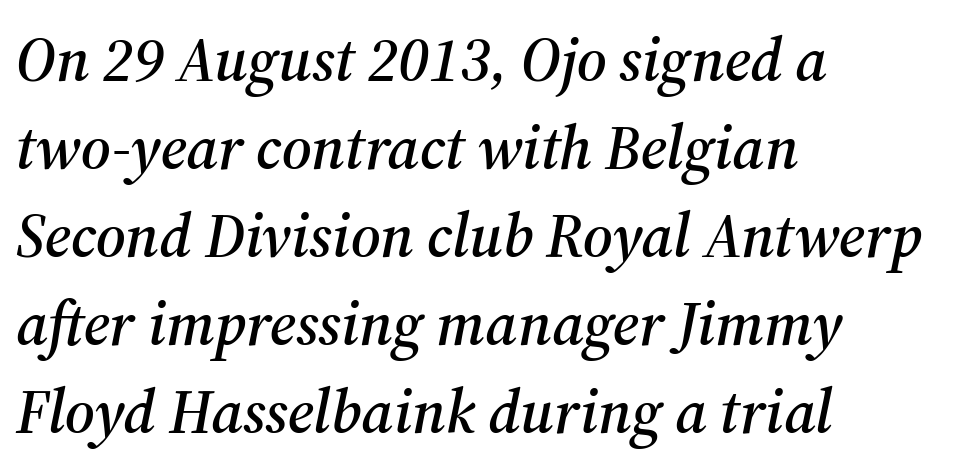
The axis of the letterforms is tilted away from vertical. Line starts are locked; line ends wander. No extra tracking has been applied to these lines. Examine the stroke ends and you'll spot serifs.
